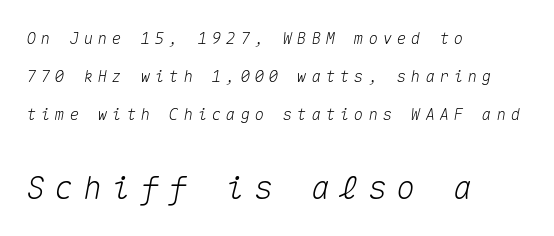
{"italic": "yes", "lean": "right", "slant_degrees": 10, "width": "normal", "stroke_contrast": "medium", "x_height": "medium", "monospaced": "yes", "underline": "no", "align": "left", "line_spacing": "loose", "line_spacing_ratio": 2.36, "letter_spacing": "wide", "letter_spacing_em": 0.29, "larger_block": "second", "size_ratio": 2.0, "glyph_px": 32}
